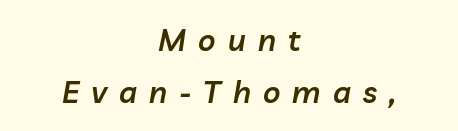
Q: Is the text bold? A: Semi-bold.
Q: Is the text italic (slanted)? A: Yes, it leans right by about 10 degrees.
Q: Is the text underlined? A: No.
Q: How is the paragraph aligned? A: Centered.
Q: Is the spacing between letters normal or unusually wide? A: Unusually wide.
Q: Width (condensed, normal, or wide)? A: Normal.
Q: Stroke contrast? A: Low.
Q: x-height? A: Medium.
Q: Monospaced? A: No.
